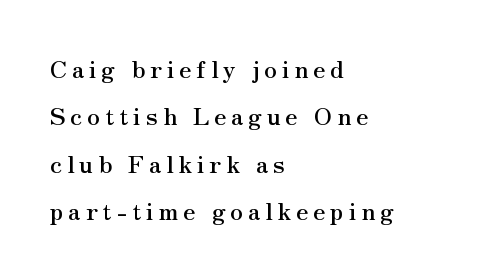
The image shows 24 px text type, upright; set left-aligned, loose line spacing (1.97x), unusually wide letter spacing (+0.2 em), not underlined.
